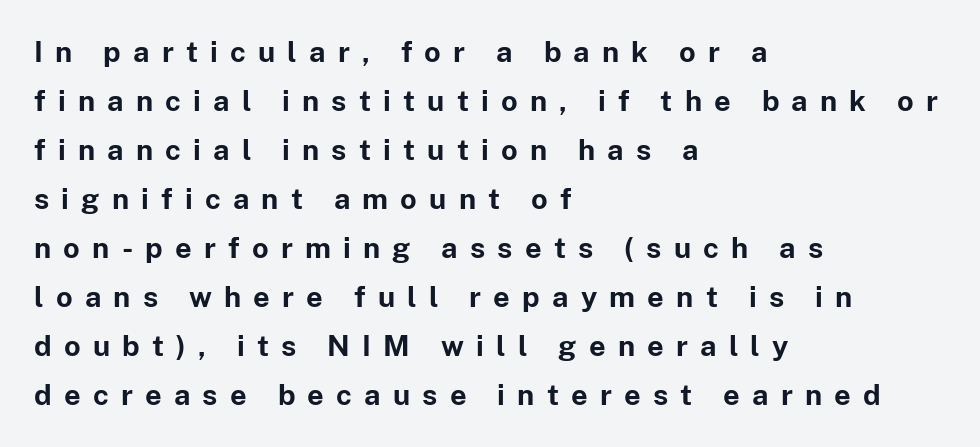
The image shows 29 px bold sans-serif type, upright; set left-aligned, normal line spacing (1.69x), unusually wide letter spacing (+0.42 em), not underlined; low stroke contrast and a medium x-height.
